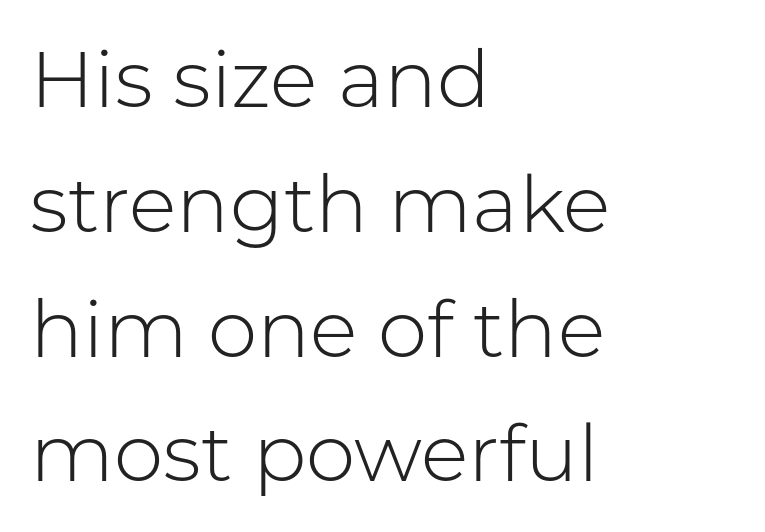
The typesetting does not lean heavy: it is not bold. The type family on display is of the sans-serif kind. These lines keep a tight, regular rhythm from letter to letter. One-word summary of the alignment: left.
